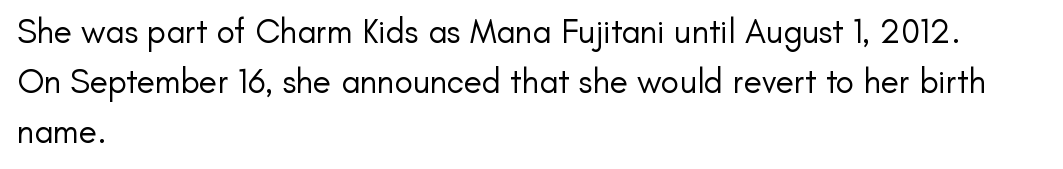
{"serif": "no", "italic": "no", "bold": "no", "weight": "regular", "width": "normal", "stroke_contrast": "low", "x_height": "small", "monospaced": "no", "underline": "no", "align": "left", "line_spacing": "normal", "line_spacing_ratio": 1.47, "letter_spacing": "normal", "letter_spacing_em": 0.0, "glyph_px": 34}
